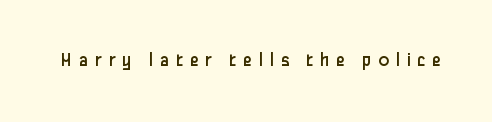
Q: Is the text bold? A: No.
Q: Is the text italic (slanted)? A: No, it is upright.
Q: Is the text underlined? A: No.
Q: Is the spacing between letters normal or unusually wide? A: Unusually wide.
